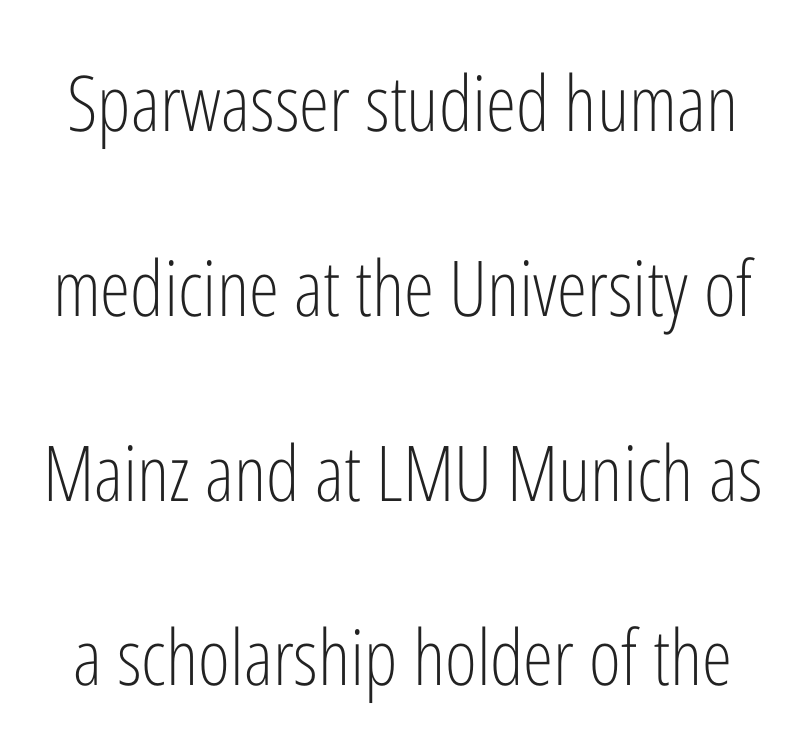
{"serif": "no", "italic": "no", "bold": "no", "weight": "light", "width": "condensed", "stroke_contrast": "low", "x_height": "medium", "monospaced": "no", "underline": "no", "line_spacing": "loose", "line_spacing_ratio": 2.4, "letter_spacing": "normal", "letter_spacing_em": 0.0, "glyph_px": 77}
